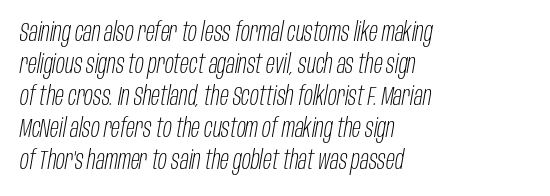
{"italic": "yes", "lean": "right", "slant_degrees": 10, "bold": "no", "underline": "no", "align": "left", "line_spacing_ratio": 1.23, "letter_spacing": "normal", "letter_spacing_em": 0.0, "glyph_px": 26}
